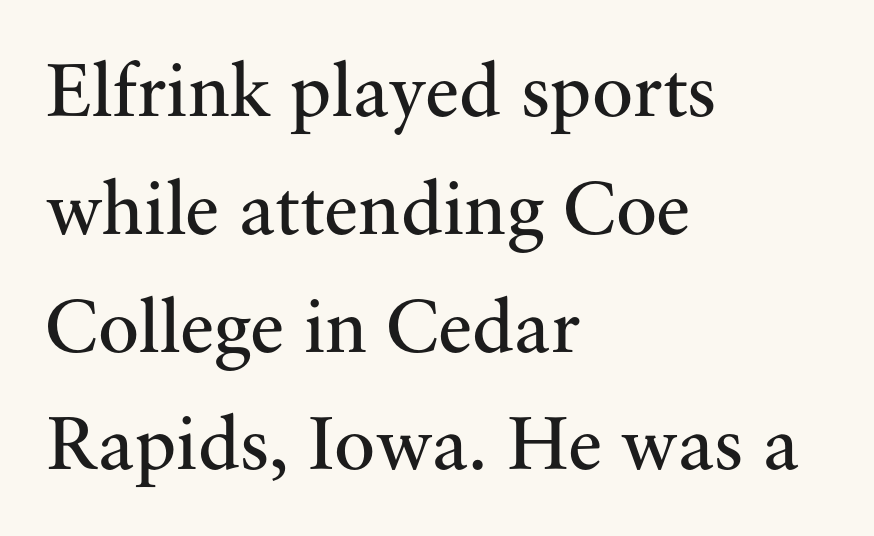
{"serif": "yes", "italic": "no", "bold": "no", "weight": "regular", "width": "normal", "stroke_contrast": "medium", "x_height": "small", "monospaced": "no", "underline": "no", "align": "left", "line_spacing": "normal", "line_spacing_ratio": 1.53, "letter_spacing": "normal", "letter_spacing_em": 0.0, "glyph_px": 77}
